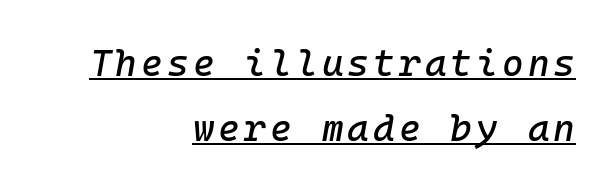
{"italic": "yes", "lean": "right", "slant_degrees": 10, "width": "normal", "stroke_contrast": "low", "x_height": "medium", "monospaced": "yes", "underline": "yes", "align": "right", "line_spacing_ratio": 1.76, "glyph_px": 37}
